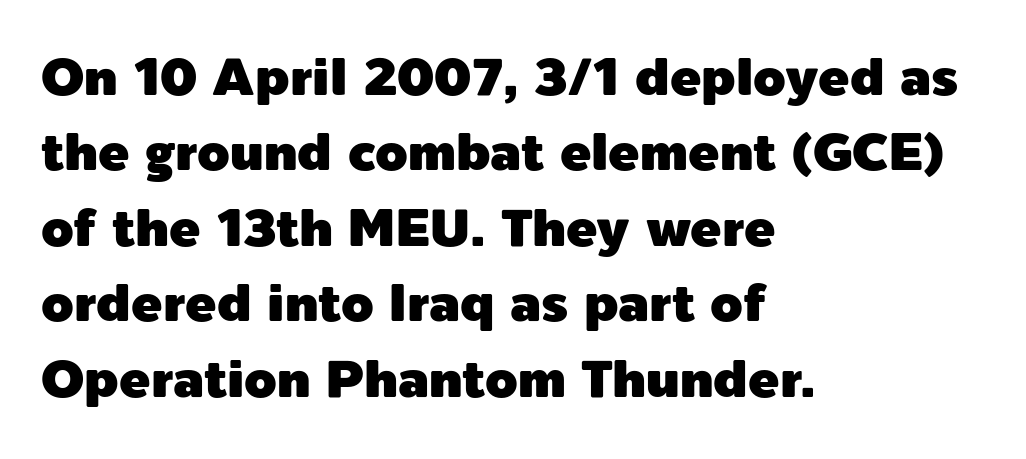
{"serif": "no", "italic": "no", "width": "normal", "x_height": "medium", "monospaced": "no", "underline": "no", "align": "left", "line_spacing": "normal", "line_spacing_ratio": 1.45, "letter_spacing": "normal", "letter_spacing_em": 0.0, "glyph_px": 52}
